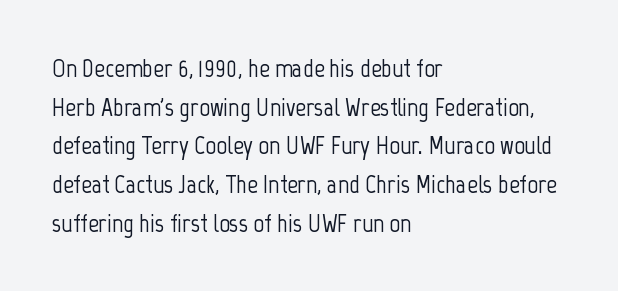
The image shows 26 px text type, upright; set left-aligned, normal line spacing (1.49x), normal letter spacing, not underlined.
